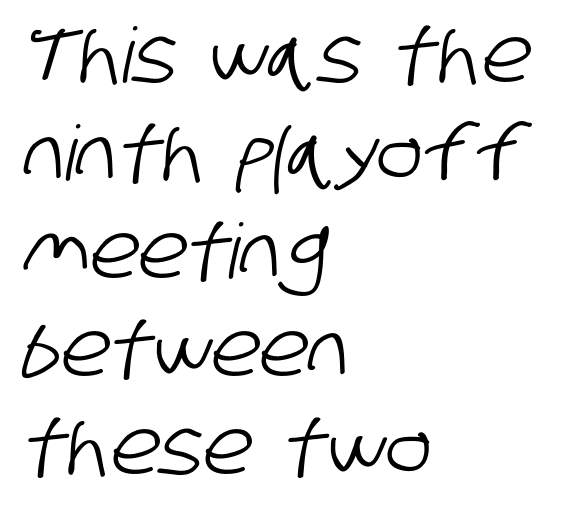
Q: Is the typeface a serif or a sans-serif typeface? A: Sans-serif.
Q: Is the text underlined? A: No.
Q: How is the paragraph aligned? A: Left-aligned.
Q: Is the spacing between letters normal or unusually wide? A: Normal.
Q: Is the spacing between lines tight, normal or loose? A: Normal.
Q: Width (condensed, normal, or wide)? A: Condensed.
Q: Stroke contrast? A: Low.
Q: x-height? A: Large.
Q: Monospaced? A: No.
